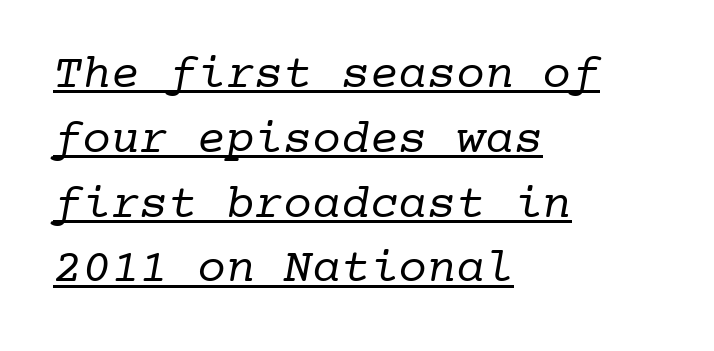
Q: Is the text bold? A: No.
Q: Is the typeface a serif or a sans-serif typeface? A: Serif.
Q: Is the text underlined? A: Yes.
Q: How is the paragraph aligned? A: Left-aligned.
Q: Is the spacing between letters normal or unusually wide? A: Normal.
Q: Is the spacing between lines tight, normal or loose? A: Normal.
Q: Width (condensed, normal, or wide)? A: Normal.
Q: Stroke contrast? A: Low.
Q: x-height? A: Medium.
Q: Monospaced? A: Yes.
